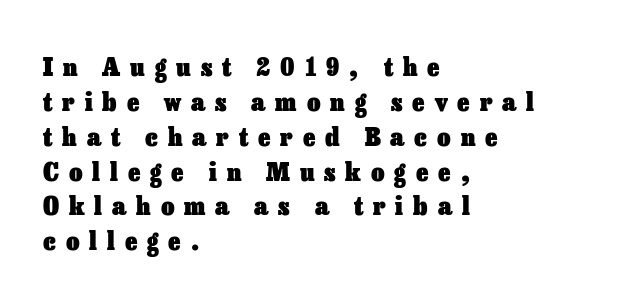
The image shows 26 px bold type, upright; set left-aligned, normal line spacing (1.34x), unusually wide letter spacing (+0.38 em), not underlined.
